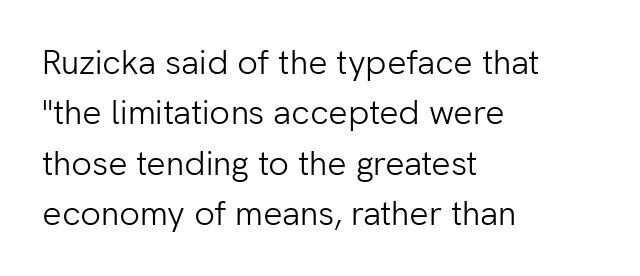
The area under the type is left untouched. Are there feet on the stems? There aren't — it's a sans. The lines in this sample share a left origin and differ only in where they stop. Vertically, the passage feels balanced, rows spaced as you'd expect.
